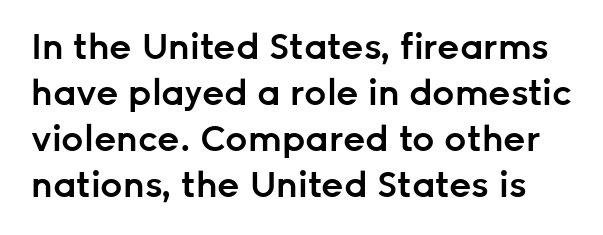
The tracking reads as untouched default to a designer's eye. Do the letters lean? They stand straight. Summary of vertical rhythm: regular, with standard interline spacing. Each row of text sits above clean, open space.
